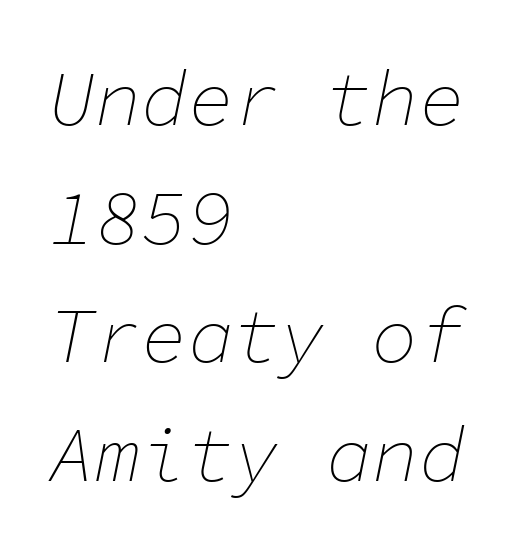
Posture: slanted. The typesetter chose a ragged-right arrangement here. Weight: regular or lighter. Note the uniform advance width — an 'i' takes as much space as an 'm'. This rendering leaves character spacing at its baseline value. The passage shown is not underscored anywhere.
